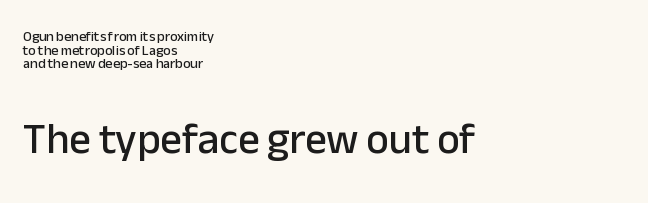
{"serif": "no", "italic": "no", "width": "normal", "stroke_contrast": "low", "x_height": "medium", "monospaced": "no", "underline": "no", "align": "left", "line_spacing": "tight", "line_spacing_ratio": 0.98, "letter_spacing": "normal", "letter_spacing_em": 0.0, "larger_block": "second", "size_ratio": 3.07, "glyph_px": 43}
